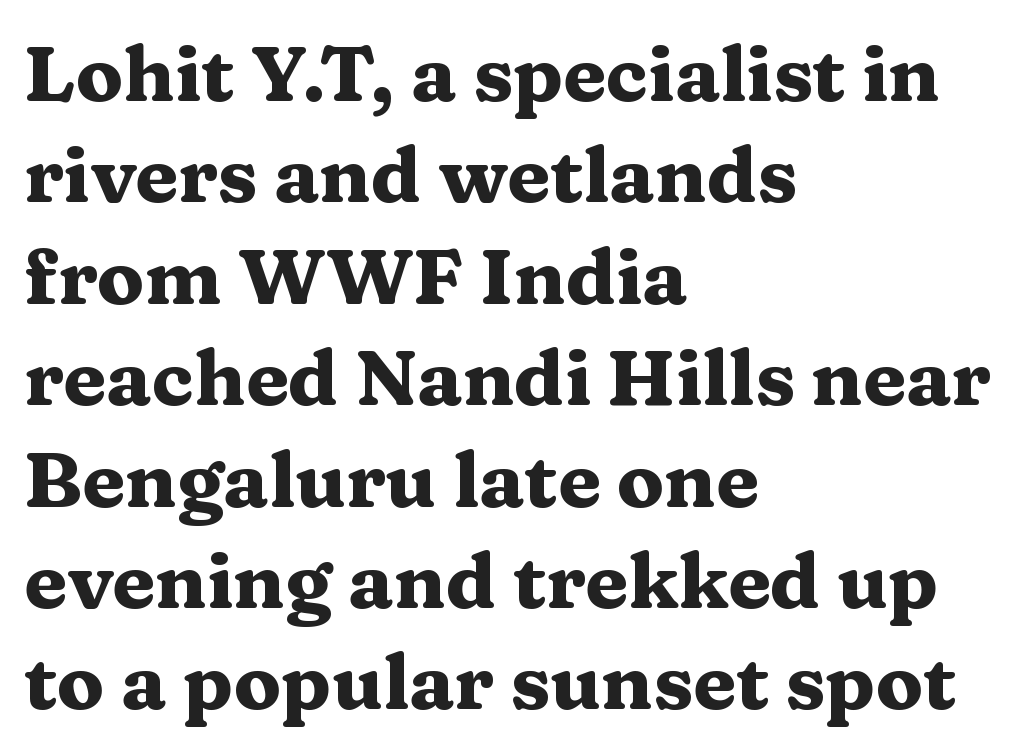
The image shows 78 px heavy, wide serif type, upright; set left-aligned, normal line spacing (1.3x), normal letter spacing, not underlined; medium stroke contrast and a medium x-height.
